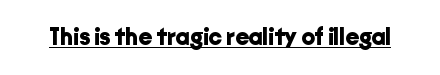
Students, observe the line beneath the letters — that is underlining. Upright lettering throughout. Summary of weight: heavy, a full bold. Here the glyphs are tracked normally, forming tight word shapes.
